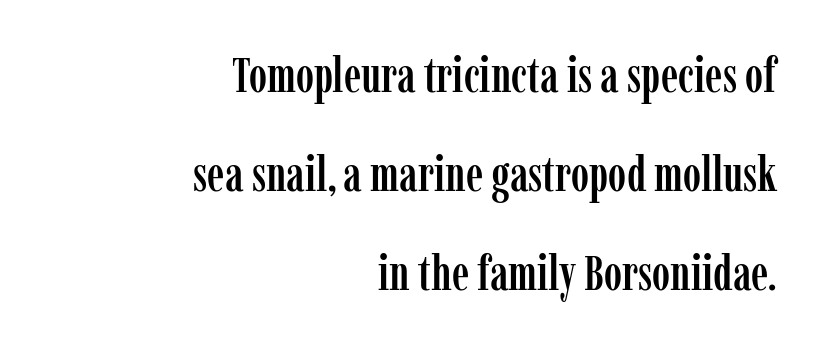
Q: Is the text italic (slanted)? A: No, it is upright.
Q: Is the typeface a serif or a sans-serif typeface? A: Serif.
Q: Is the text underlined? A: No.
Q: How is the paragraph aligned? A: Right-aligned.
Q: Is the spacing between letters normal or unusually wide? A: Normal.
Q: Is the spacing between lines tight, normal or loose? A: Loose.
Q: Width (condensed, normal, or wide)? A: Condensed.
Q: Stroke contrast? A: Low.
Q: x-height? A: Medium.
Q: Monospaced? A: No.
